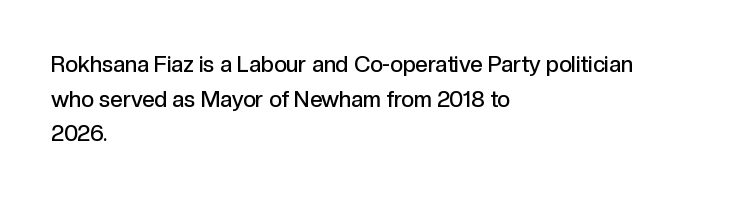
The font's upright variant was chosen for this text. Is the letter spacing exaggerated? No — it looks like the ordinary default. The face used here is a semibold: visibly heavier than regular, lighter than bold. Students, observe: this is what conventionally led text looks like. Every row of glyphs begins at an identical x-position on the left. Words float on clear page, feet unadorned.
